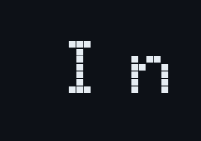
Q: Is the text italic (slanted)? A: No, it is upright.
Q: Is the typeface a serif or a sans-serif typeface? A: Sans-serif.
Q: Is the text underlined? A: No.
Q: Is the spacing between letters normal or unusually wide? A: Unusually wide.
Q: Width (condensed, normal, or wide)? A: Normal.
Q: Stroke contrast? A: Medium.
Q: x-height? A: Medium.
Q: Monospaced? A: Yes.
